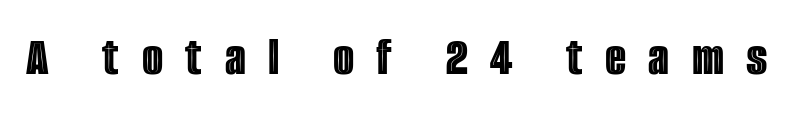
The image shows 55 px condensed type, upright; set unusually wide letter spacing (+0.41 em), not underlined; a large x-height.
